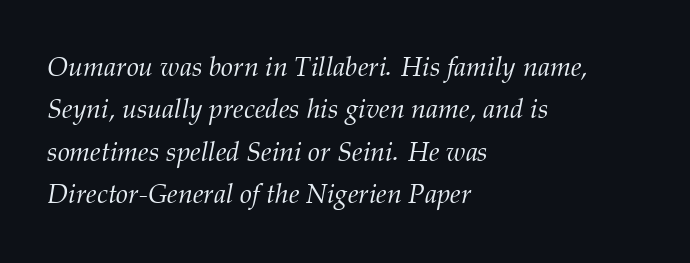
Q: Is the text bold? A: No.
Q: Is the text italic (slanted)? A: Yes, it leans right by about 12 degrees.
Q: Is the text underlined? A: No.
Q: How is the paragraph aligned? A: Left-aligned.
Q: Is the spacing between letters normal or unusually wide? A: Normal.
Q: Is the spacing between lines tight, normal or loose? A: Normal.
